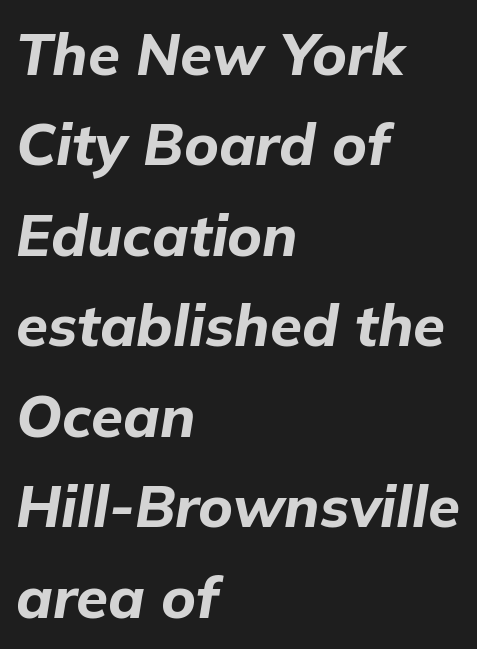
Q: Is the text bold? A: Yes.
Q: Is the text italic (slanted)? A: Yes, it leans right by about 9 degrees.
Q: Is the text underlined? A: No.
Q: How is the paragraph aligned? A: Left-aligned.
Q: Is the spacing between letters normal or unusually wide? A: Normal.
Q: Is the spacing between lines tight, normal or loose? A: Normal.
Q: Width (condensed, normal, or wide)? A: Normal.
Q: Stroke contrast? A: Low.
Q: x-height? A: Medium.
Q: Monospaced? A: No.
